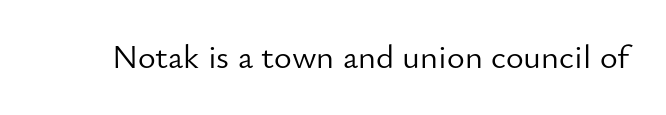
The face used here is rendered with its standard letterfit. When letters stand straight like this, we call the style roman or upright. Only glyphs here, with clear space below each row. Do the characters align in a grid? No, the font is proportional.
